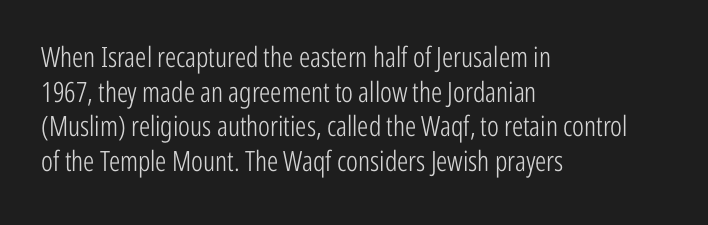
Q: Is the text bold? A: No.
Q: Is the text italic (slanted)? A: No, it is upright.
Q: Is the typeface a serif or a sans-serif typeface? A: Sans-serif.
Q: Is the text underlined? A: No.
Q: How is the paragraph aligned? A: Left-aligned.
Q: Is the spacing between letters normal or unusually wide? A: Normal.
Q: Width (condensed, normal, or wide)? A: Condensed.
Q: Stroke contrast? A: Low.
Q: x-height? A: Medium.
Q: Monospaced? A: No.
